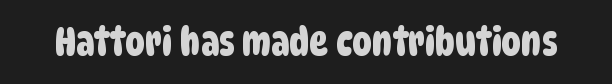
The image shows 39 px condensed sans-serif type; set normal letter spacing, not underlined; low stroke contrast and a large x-height.
